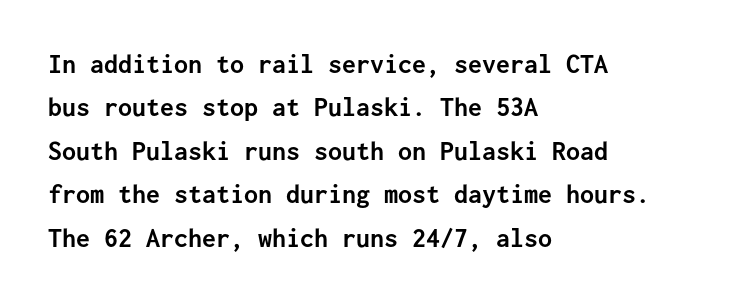
Q: Is the text bold? A: Yes.
Q: Is the text italic (slanted)? A: No, it is upright.
Q: Is the typeface a serif or a sans-serif typeface? A: Sans-serif.
Q: Is the text underlined? A: No.
Q: How is the paragraph aligned? A: Left-aligned.
Q: Is the spacing between letters normal or unusually wide? A: Normal.
Q: Is the spacing between lines tight, normal or loose? A: Normal.
Q: Width (condensed, normal, or wide)? A: Normal.
Q: Stroke contrast? A: Low.
Q: x-height? A: Medium.
Q: Monospaced? A: Yes.
